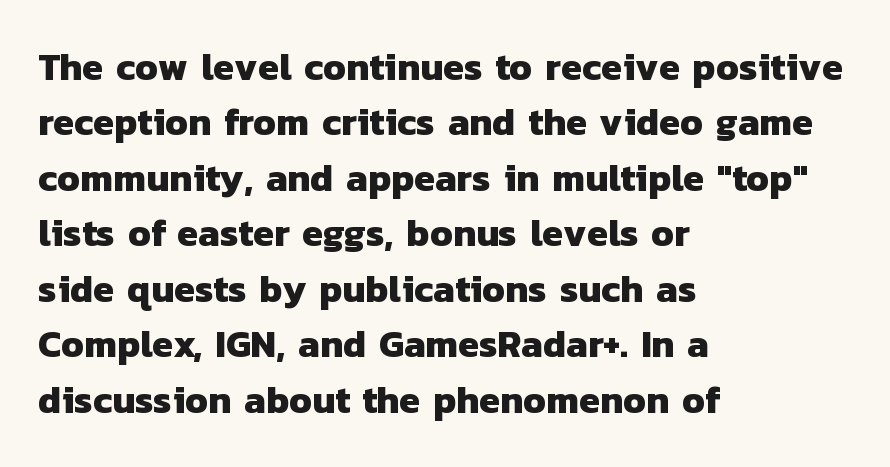
Q: Is the text bold? A: Yes.
Q: Is the typeface a serif or a sans-serif typeface? A: Sans-serif.
Q: Is the text underlined? A: No.
Q: How is the paragraph aligned? A: Left-aligned.
Q: Is the spacing between letters normal or unusually wide? A: Normal.
Q: Is the spacing between lines tight, normal or loose? A: Normal.
Q: Width (condensed, normal, or wide)? A: Normal.
Q: Stroke contrast? A: Low.
Q: x-height? A: Medium.
Q: Monospaced? A: No.
